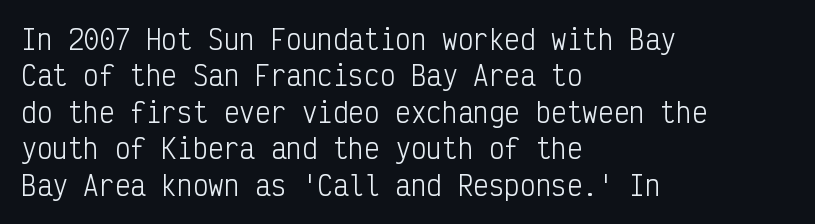
{"italic": "no", "bold": "no", "underline": "no", "align": "left", "line_spacing": "normal", "line_spacing_ratio": 1.4, "letter_spacing": "normal", "letter_spacing_em": 0.0, "glyph_px": 26}
